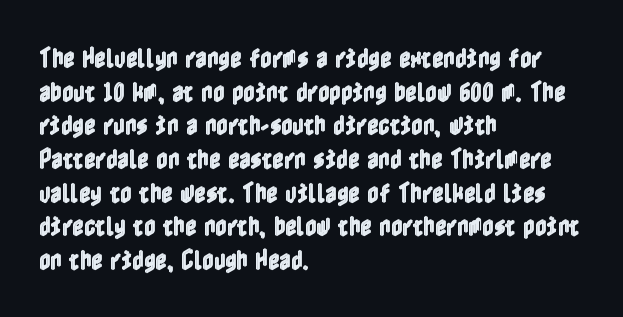
Q: Is the text italic (slanted)? A: No, it is upright.
Q: Is the text underlined? A: No.
Q: How is the paragraph aligned? A: Left-aligned.
Q: Is the spacing between letters normal or unusually wide? A: Normal.
Q: Is the spacing between lines tight, normal or loose? A: Normal.
